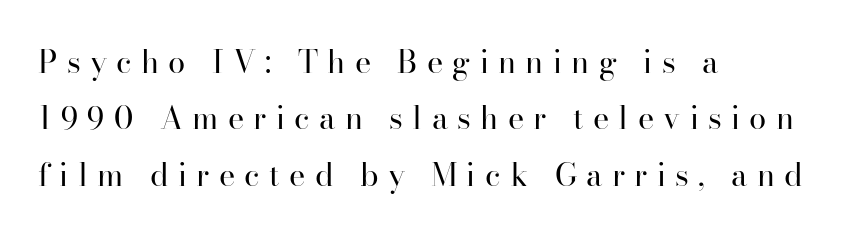
The image shows 31 px regular-weight serif type, upright; set left-aligned, line spacing 1.82x, unusually wide letter spacing (+0.3 em), not underlined; high stroke contrast and a small x-height.
